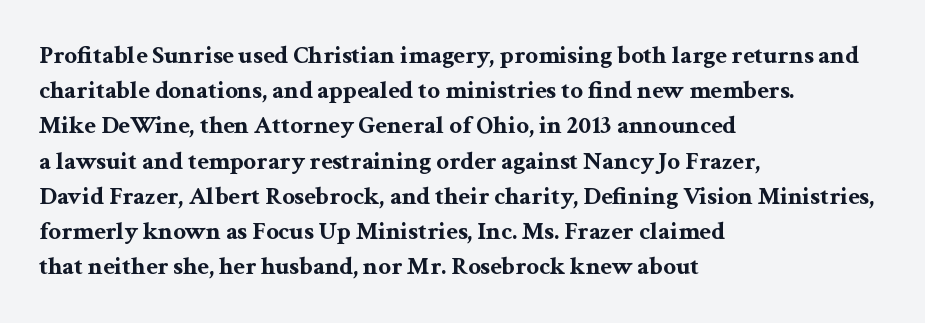
The image shows 25 px bold type, upright; set left-aligned, normal line spacing (1.41x), normal letter spacing, not underlined.
